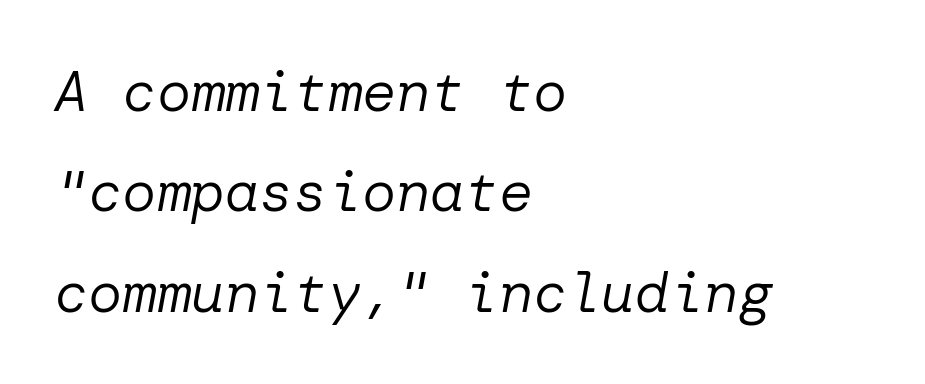
Q: Is the text bold? A: No.
Q: Is the text italic (slanted)? A: Yes, it leans right by about 10 degrees.
Q: Is the text underlined? A: No.
Q: How is the paragraph aligned? A: Left-aligned.
Q: Is the spacing between letters normal or unusually wide? A: Normal.
Q: Width (condensed, normal, or wide)? A: Normal.
Q: Stroke contrast? A: Low.
Q: x-height? A: Medium.
